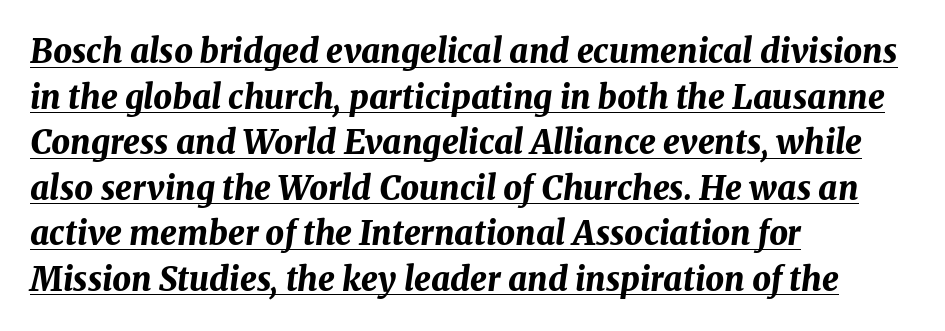
{"italic": "yes", "lean": "right", "slant_degrees": 8, "bold": "yes", "weight": "bold", "width": "normal", "stroke_contrast": "medium", "x_height": "medium", "monospaced": "no", "underline": "yes", "align": "left", "line_spacing": "normal", "line_spacing_ratio": 1.38, "letter_spacing": "normal", "letter_spacing_em": 0.0, "glyph_px": 33}
